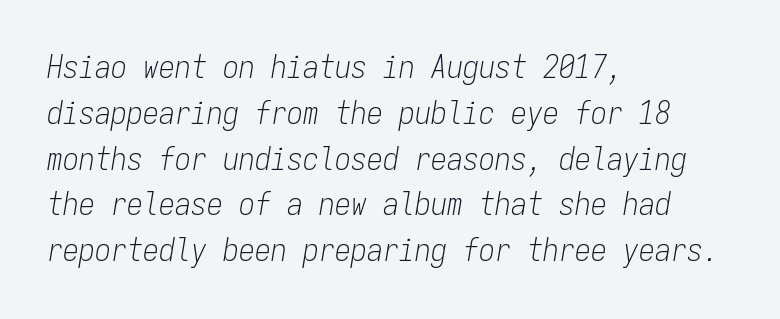
Heaviness? Minimal to ordinary, like unemphasized prose. Whoever set this chose a conventional vertical rhythm. Each letter, wide or thin by design, is forced into the same width here. The text block is weighted toward the left margin, trailing off unevenly rightward.
